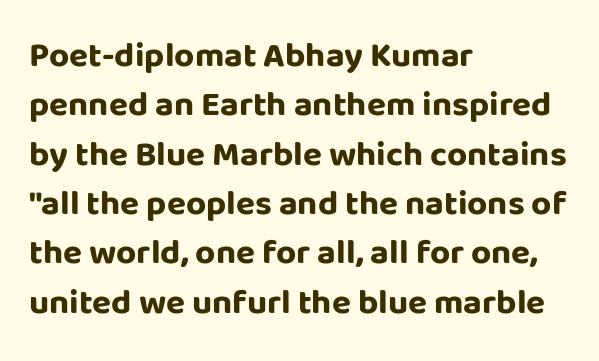
{"serif": "no", "italic": "no", "bold": "yes", "weight": "bold", "width": "normal", "stroke_contrast": "low", "x_height": "large", "monospaced": "no", "underline": "no", "align": "left", "line_spacing": "normal", "line_spacing_ratio": 1.41, "letter_spacing": "normal", "letter_spacing_em": 0.0, "glyph_px": 35}
